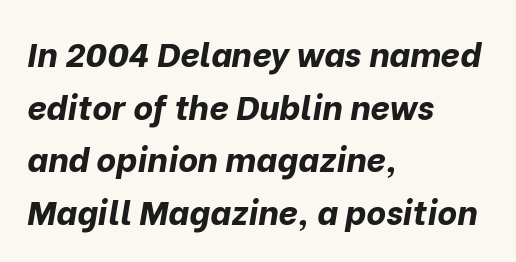
Q: Is the text bold? A: Yes.
Q: Is the text italic (slanted)? A: Yes, it leans right by about 10 degrees.
Q: Is the text underlined? A: No.
Q: How is the paragraph aligned? A: Left-aligned.
Q: Is the spacing between letters normal or unusually wide? A: Normal.
Q: Is the spacing between lines tight, normal or loose? A: Normal.
Q: Width (condensed, normal, or wide)? A: Normal.
Q: Stroke contrast? A: Low.
Q: x-height? A: Medium.
Q: Monospaced? A: No.
